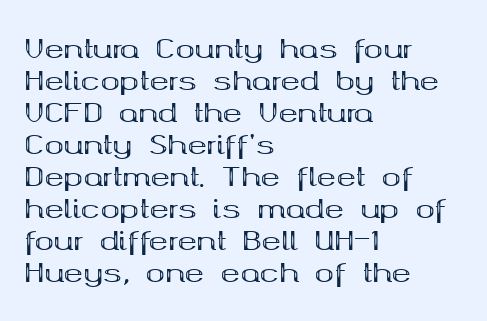
The image shows 26 px bold type, upright; set left-aligned, line spacing 1.23x, normal letter spacing, not underlined.
